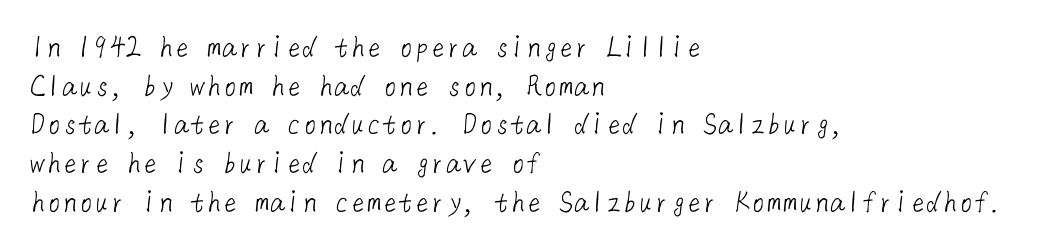
{"serif": "no", "bold": "no", "weight": "light", "width": "normal", "stroke_contrast": "low", "x_height": "medium", "underline": "no", "align": "left", "line_spacing_ratio": 1.21, "letter_spacing": "normal", "letter_spacing_em": 0.0, "glyph_px": 32}
